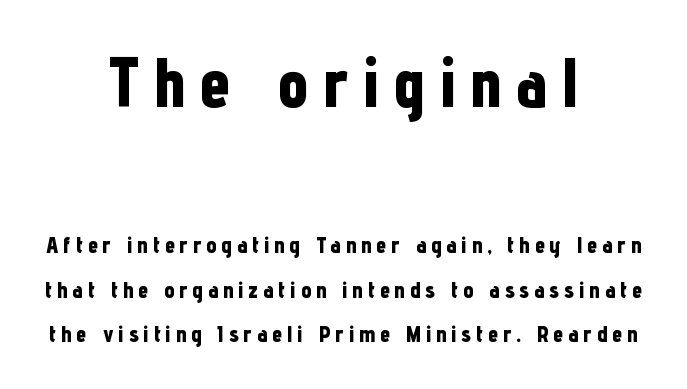
The image shows 69 px bold, condensed sans-serif type, upright; set centered, loose line spacing (1.95x), unusually wide letter spacing (+0.21 em), not underlined; the first (top) block is 3.0x larger; low stroke contrast and a medium x-height.
